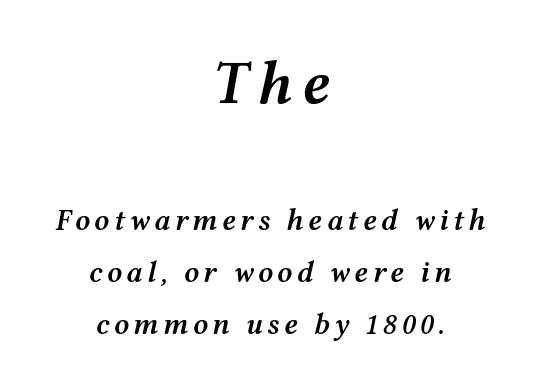
The image shows 61 px semibold, wide type, italic (leaning right); set centered, line spacing 1.74x, not underlined; the first (top) block is 2.03x larger; medium stroke contrast and a medium x-height.
